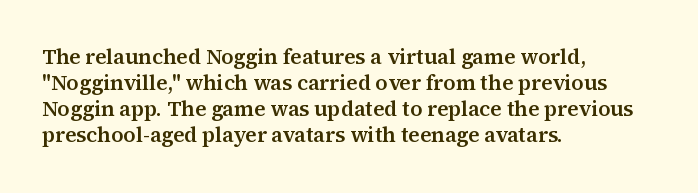
The typesetter chose a ragged-right arrangement here. The type sits square on the baseline with zero lean. There is no visible air inserted between adjacent glyphs. Has an underline been added? It has not.
